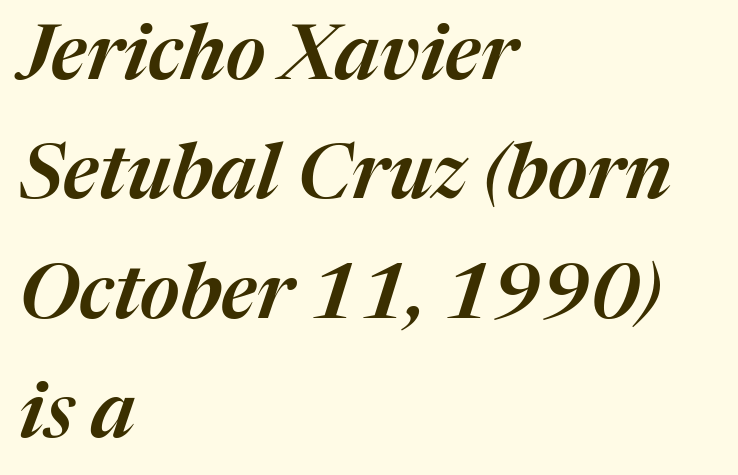
The image shows 77 px text type, italic (leaning right); set left-aligned, normal line spacing (1.55x), normal letter spacing, not underlined; medium stroke contrast and a medium x-height.
